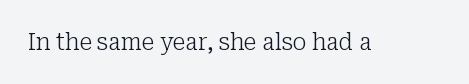
Q: Is the text bold? A: No.
Q: Is the text italic (slanted)? A: No, it is upright.
Q: Is the text underlined? A: No.
Q: Is the spacing between letters normal or unusually wide? A: Normal.
